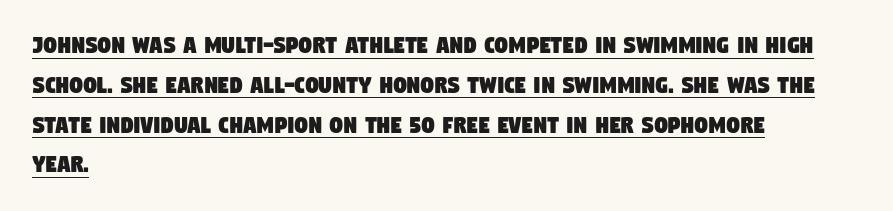
The lines in this sample share a left origin and differ only in where they stop. Compared with undecorated copy, this sample adds a rule below the words. Baseline-to-baseline distance is the conventional proportion of letter height. Characters follow at the spacing the type designer built in.
